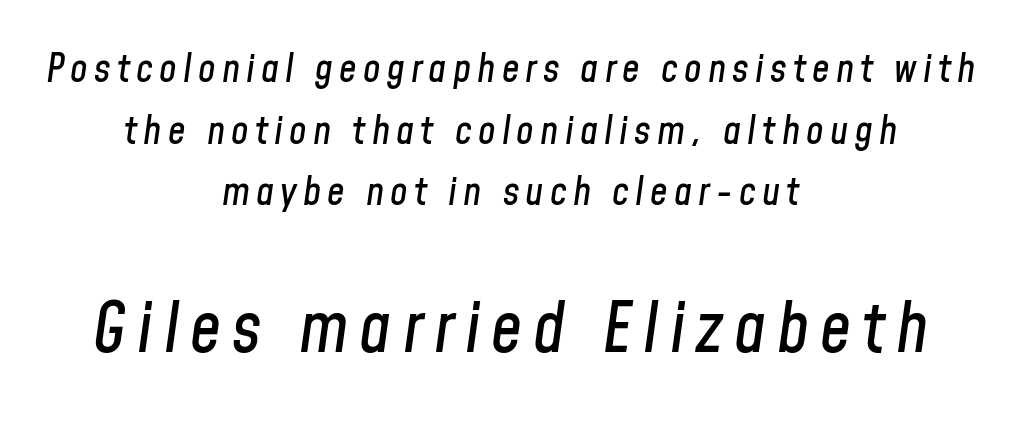
Character widths vary here, with narrow letters taking less room than wide ones. This is oblique type, the kind used for emphasis or titles. Anything drawn beneath the words? Only blank space. The leading is moderate, giving the passage an even texture.
